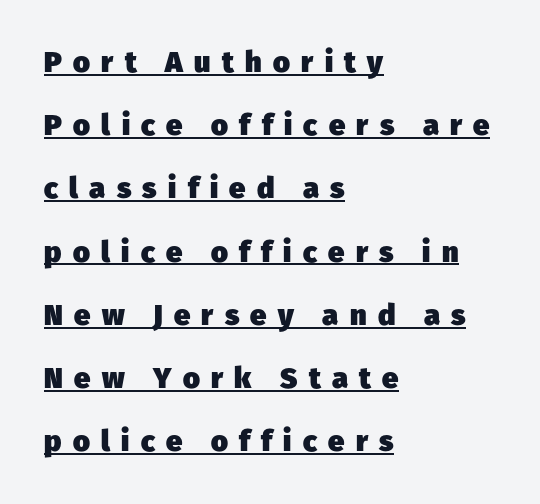
{"serif": "no", "bold": "yes", "weight": "heavy", "width": "normal", "stroke_contrast": "low", "x_height": "medium", "monospaced": "no", "underline": "yes", "align": "left", "line_spacing": "loose", "line_spacing_ratio": 2.18, "letter_spacing": "wide", "letter_spacing_em": 0.39, "glyph_px": 29}
